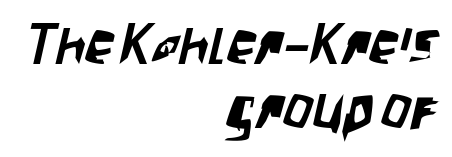
{"serif": "no", "width": "condensed", "stroke_contrast": "low", "x_height": "large", "monospaced": "no", "underline": "no", "align": "right", "line_spacing": "tight", "line_spacing_ratio": 1.1, "letter_spacing": "normal", "letter_spacing_em": 0.0, "glyph_px": 58}
